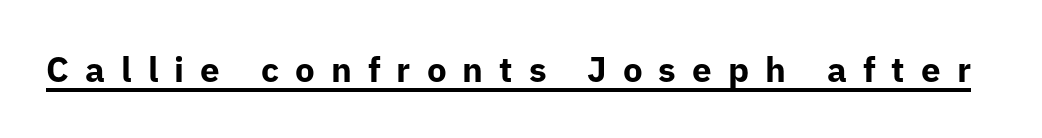
Think of a printed novel: that variable character pitch is what you see here. These lines have a slow, spaced-out rhythm from letter to letter. Check where the strokes stop: nothing finishes them off — pure sans. Is there an underline? Yes — a line sits under the letters. Ordinary non-slanted type is in use.
